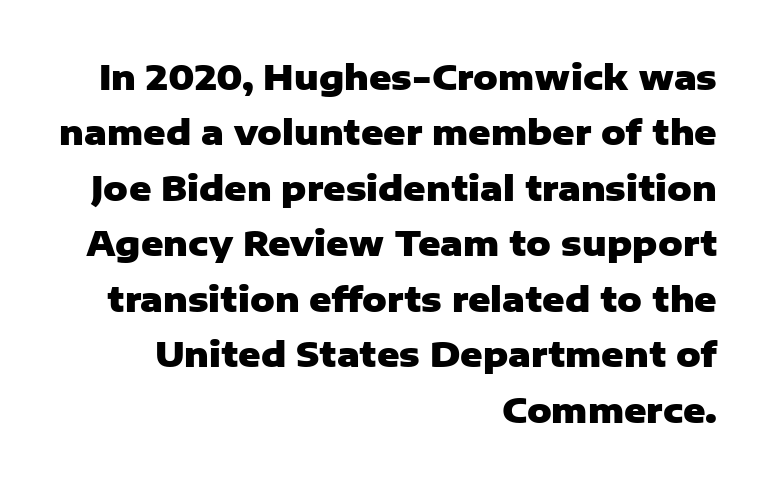
The image shows 34 px heavy sans-serif type, upright; set right-aligned, normal line spacing (1.63x), normal letter spacing, not underlined; low stroke contrast and a medium x-height.
